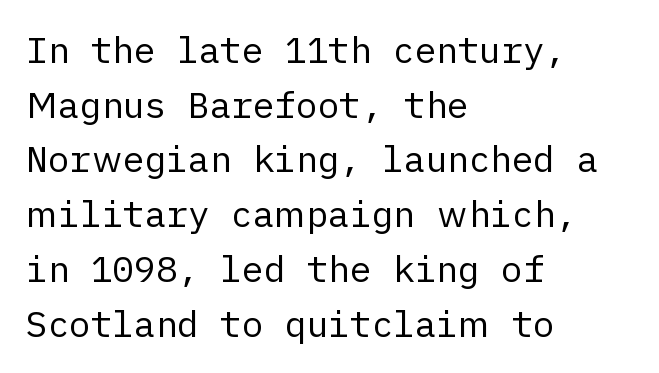
The image shows 36 px regular-weight sans-serif type, upright; set left-aligned, normal line spacing (1.52x), normal letter spacing, not underlined; low stroke contrast and a medium x-height.
